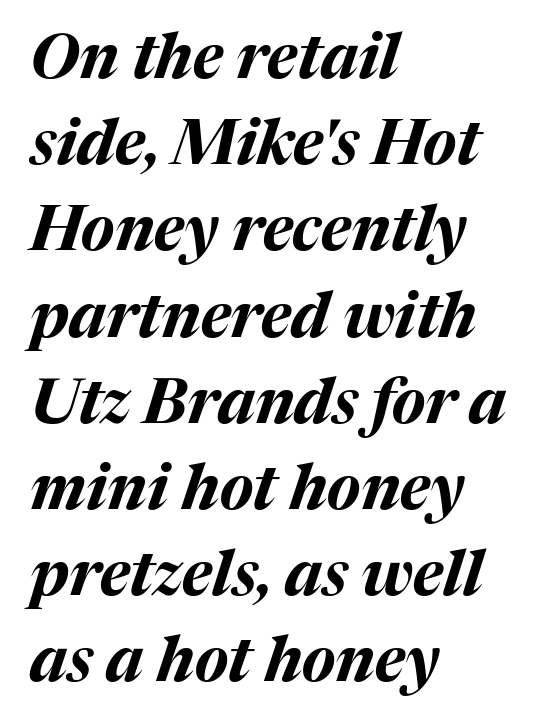
Q: Is the text bold? A: Yes.
Q: Is the text italic (slanted)? A: Yes, it leans right by about 17 degrees.
Q: Is the text underlined? A: No.
Q: How is the paragraph aligned? A: Left-aligned.
Q: Is the spacing between letters normal or unusually wide? A: Normal.
Q: Is the spacing between lines tight, normal or loose? A: Normal.
Q: Width (condensed, normal, or wide)? A: Normal.
Q: Stroke contrast? A: Medium.
Q: x-height? A: Medium.
Q: Monospaced? A: No.
